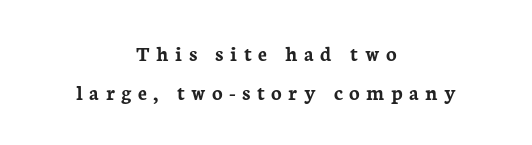
The image shows 22 px bold type, upright; set centered, line spacing 1.78x, unusually wide letter spacing (+0.29 em), not underlined.
